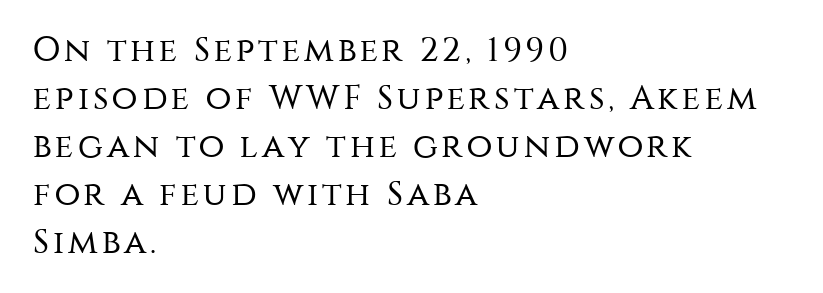
Q: Is the text bold? A: No.
Q: Is the text italic (slanted)? A: No, it is upright.
Q: Is the typeface a serif or a sans-serif typeface? A: Sans-serif.
Q: Is the text underlined? A: No.
Q: How is the paragraph aligned? A: Left-aligned.
Q: Is the spacing between lines tight, normal or loose? A: Normal.
Q: Width (condensed, normal, or wide)? A: Normal.
Q: Stroke contrast? A: Medium.
Q: x-height? A: Large.
Q: Monospaced? A: No.
